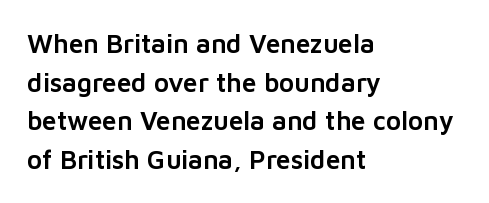
If you measured baseline to baseline, you'd find a middling distance. The line texture is even and compact thanks to regular tracking. Descender tails drop into unmarked territory. Posture: upright roman. Horizontally, the lines are justified to the leading edge only.
